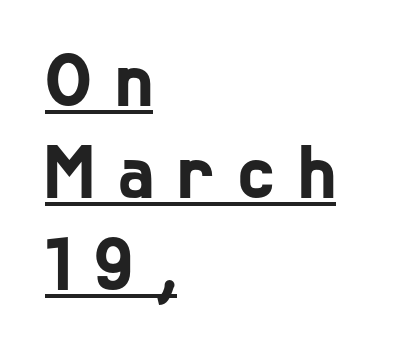
Is the letter spacing exaggerated? Yes — the characters are pushed far apart. Horizontal alignment here is leftward, the default for most running prose. The typesetter has applied underlining to the passage shown. A typesetter would label this face a sans.
